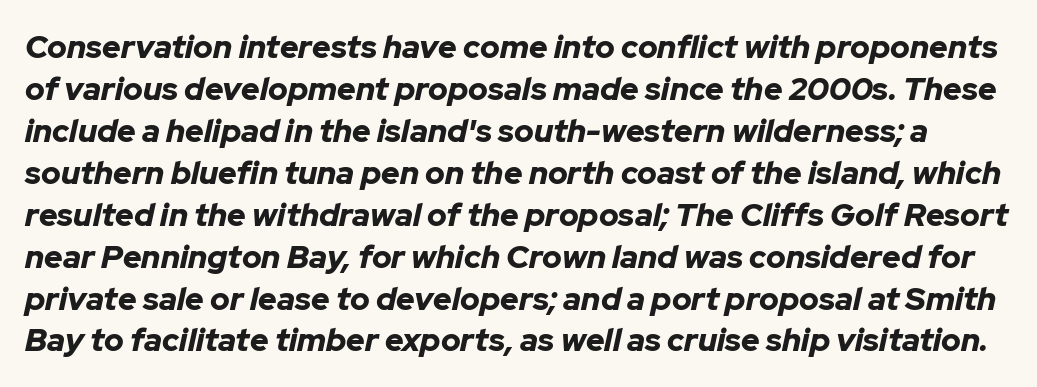
Think of a printed novel: that variable character pitch is what you see here. Does the lettering tilt? It does — this is italic. Descenders hang freely into open space. A normal amount of white space separates one row of letters from the next. Short note: letters normally spaced. Students, this is bold: see how much ink each stroke carries.
